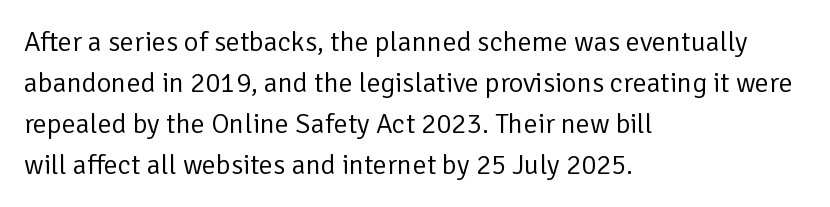
Q: Is the text bold? A: No.
Q: Is the text italic (slanted)? A: No, it is upright.
Q: Is the typeface a serif or a sans-serif typeface? A: Sans-serif.
Q: Is the text underlined? A: No.
Q: How is the paragraph aligned? A: Left-aligned.
Q: Is the spacing between letters normal or unusually wide? A: Normal.
Q: Is the spacing between lines tight, normal or loose? A: Normal.
Q: Width (condensed, normal, or wide)? A: Normal.
Q: Stroke contrast? A: Low.
Q: x-height? A: Medium.
Q: Monospaced? A: No.
